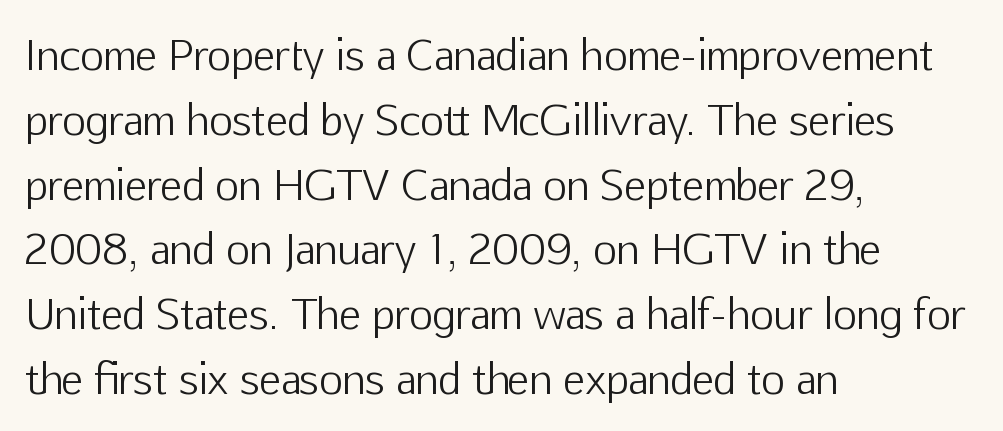
Q: Is the text bold? A: No.
Q: Is the text italic (slanted)? A: No, it is upright.
Q: Is the typeface a serif or a sans-serif typeface? A: Sans-serif.
Q: Is the text underlined? A: No.
Q: How is the paragraph aligned? A: Left-aligned.
Q: Is the spacing between letters normal or unusually wide? A: Normal.
Q: Is the spacing between lines tight, normal or loose? A: Normal.
Q: Width (condensed, normal, or wide)? A: Normal.
Q: Stroke contrast? A: Low.
Q: x-height? A: Medium.
Q: Monospaced? A: No.
